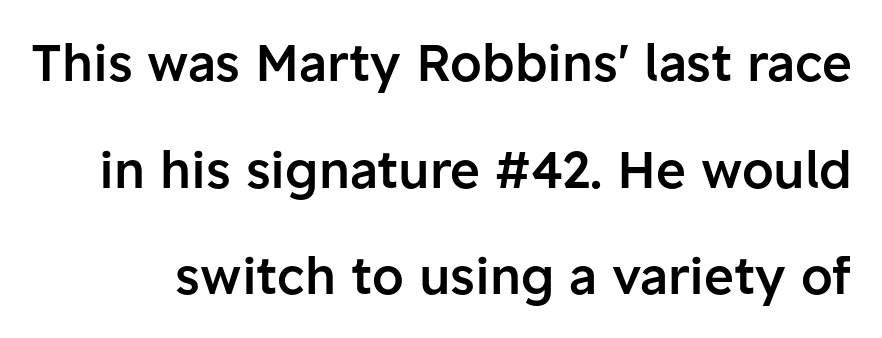
Q: Is the text bold? A: Semi-bold.
Q: Is the text italic (slanted)? A: No, it is upright.
Q: Is the typeface a serif or a sans-serif typeface? A: Sans-serif.
Q: Is the text underlined? A: No.
Q: Is the spacing between letters normal or unusually wide? A: Normal.
Q: Is the spacing between lines tight, normal or loose? A: Loose.
Q: Width (condensed, normal, or wide)? A: Normal.
Q: Stroke contrast? A: Low.
Q: x-height? A: Medium.
Q: Monospaced? A: No.
